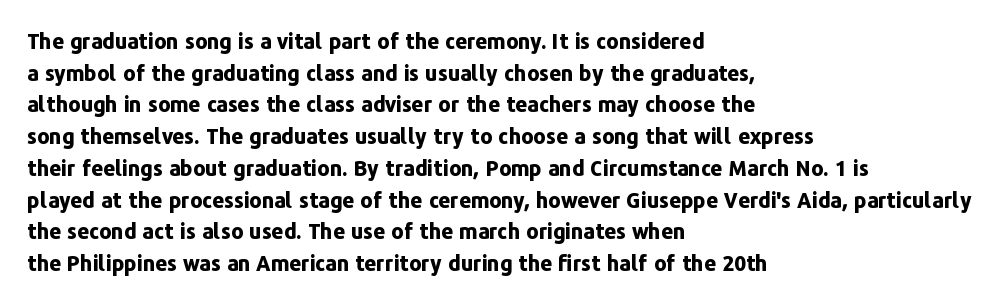
The image shows 21 px bold type, upright; set left-aligned, normal line spacing (1.51x), normal letter spacing, not underlined.
